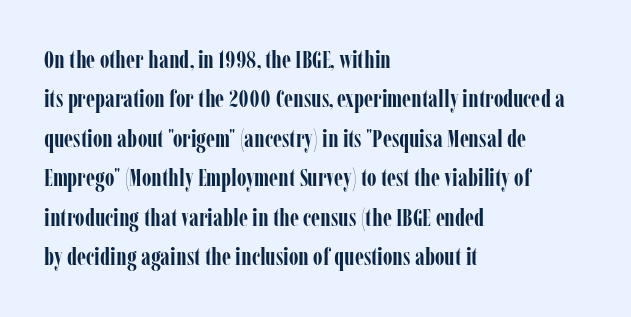
Q: Is the text bold? A: Yes.
Q: Is the text italic (slanted)? A: No, it is upright.
Q: Is the text underlined? A: No.
Q: How is the paragraph aligned? A: Left-aligned.
Q: Is the spacing between letters normal or unusually wide? A: Normal.
Q: Is the spacing between lines tight, normal or loose? A: Normal.
